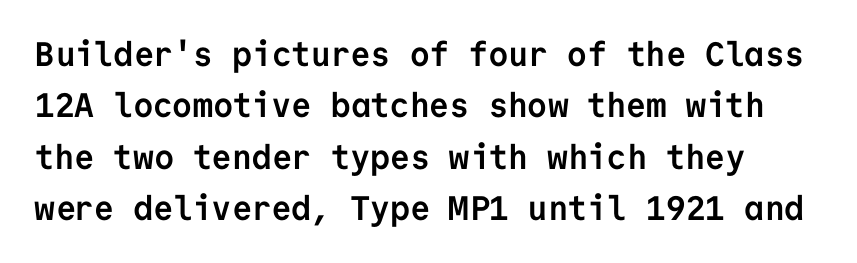
The image shows 34 px semibold sans-serif type, upright, monospaced; set normal line spacing (1.51x), normal letter spacing, not underlined; low stroke contrast and a medium x-height.
